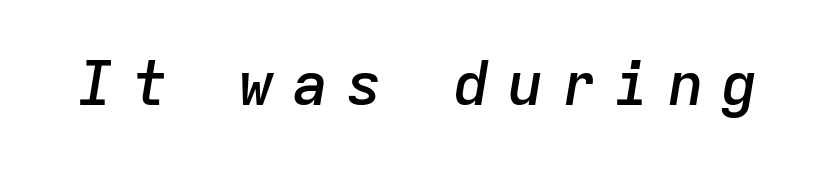
The face used here is rendered with a markedly widened letterfit. Moderately thickened strokes mark this as semibold type. Honestly, there is no underline to notice here at all. There's an unmistakable incline to the writing here. Do the characters align in a grid? Yes, the font is monospaced.
